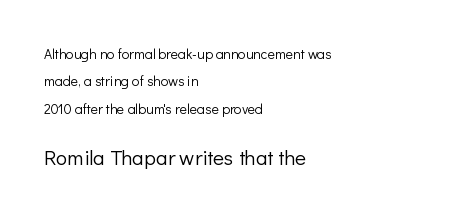
Q: Is the text bold? A: No.
Q: Is the text italic (slanted)? A: No, it is upright.
Q: Is the text underlined? A: No.
Q: How is the paragraph aligned? A: Left-aligned.
Q: Is the spacing between letters normal or unusually wide? A: Normal.
Q: Is the spacing between lines tight, normal or loose? A: Loose.
Q: Which block of text is set in a larger size, the first (top) or the second (bottom)? A: The second (bottom) one.
